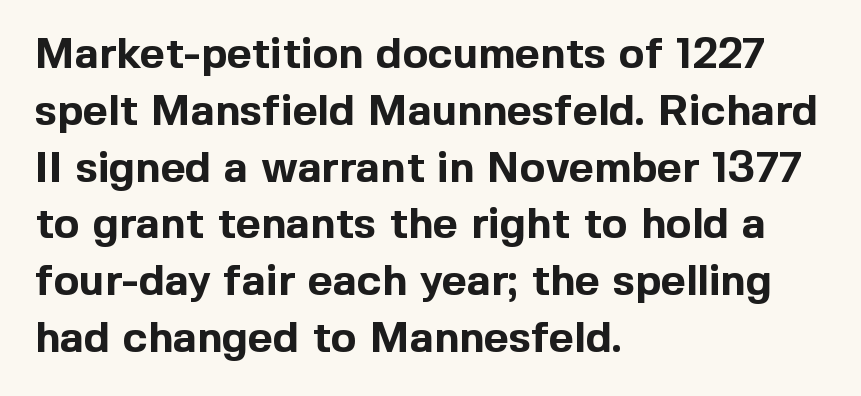
Q: Is the text bold? A: Yes.
Q: Is the text italic (slanted)? A: No, it is upright.
Q: Is the typeface a serif or a sans-serif typeface? A: Sans-serif.
Q: Is the text underlined? A: No.
Q: How is the paragraph aligned? A: Left-aligned.
Q: Is the spacing between letters normal or unusually wide? A: Normal.
Q: Is the spacing between lines tight, normal or loose? A: Normal.
Q: Width (condensed, normal, or wide)? A: Normal.
Q: x-height? A: Medium.
Q: Monospaced? A: No.
